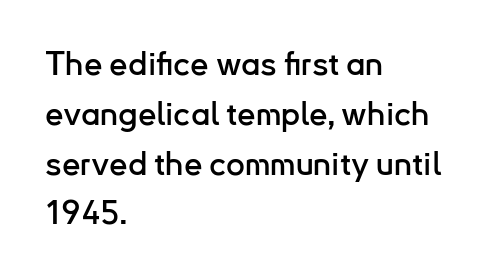
The type sits square on the baseline with zero lean. Look at the tracking — it's just the regular setting, nothing added. Honestly, there is no underline to notice here at all. The rendering uses natural spacing where letterforms have individual widths. Horizontally, the lines are justified to the leading edge only.
